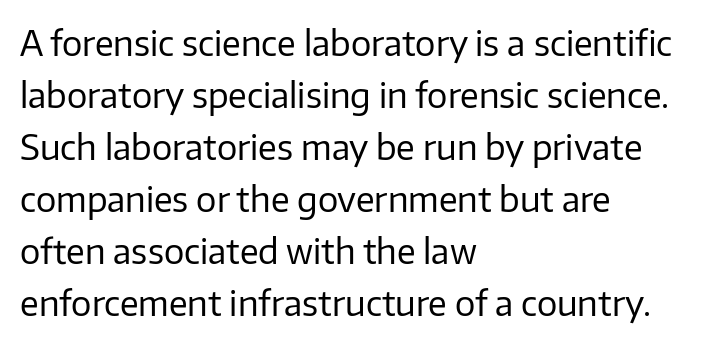
Q: Is the text bold? A: No.
Q: Is the text italic (slanted)? A: No, it is upright.
Q: Is the typeface a serif or a sans-serif typeface? A: Sans-serif.
Q: Is the text underlined? A: No.
Q: How is the paragraph aligned? A: Left-aligned.
Q: Is the spacing between letters normal or unusually wide? A: Normal.
Q: Is the spacing between lines tight, normal or loose? A: Normal.
Q: Width (condensed, normal, or wide)? A: Normal.
Q: Stroke contrast? A: Low.
Q: x-height? A: Medium.
Q: Monospaced? A: No.
